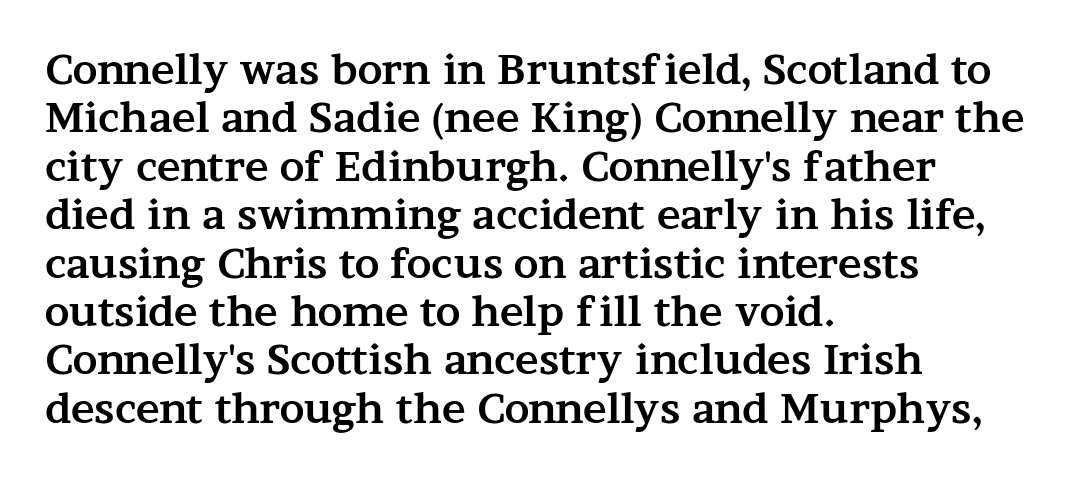
The letters carry serifs — small finishing strokes at the ends of their stems. Quick note: not italic, upright. Do the characters align in a grid? No, the font is proportional. The passage is arranged the way most books set body copy — flush left. The sample has been set heavy, in full bold. Honestly, the letter spacing is just normal — you wouldn't notice it.
